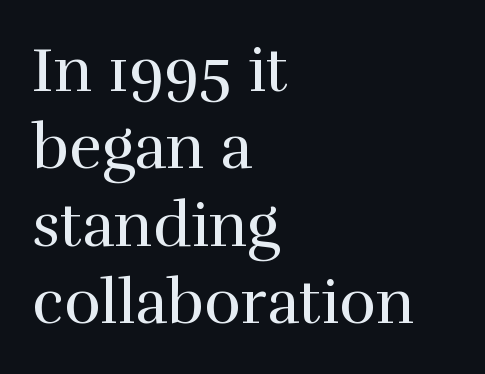
Q: Is the text bold? A: No.
Q: Is the text italic (slanted)? A: No, it is upright.
Q: Is the typeface a serif or a sans-serif typeface? A: Serif.
Q: Is the text underlined? A: No.
Q: How is the paragraph aligned? A: Left-aligned.
Q: Is the spacing between letters normal or unusually wide? A: Normal.
Q: Is the spacing between lines tight, normal or loose? A: Normal.
Q: Width (condensed, normal, or wide)? A: Normal.
Q: Stroke contrast? A: High.
Q: x-height? A: Medium.
Q: Monospaced? A: No.
